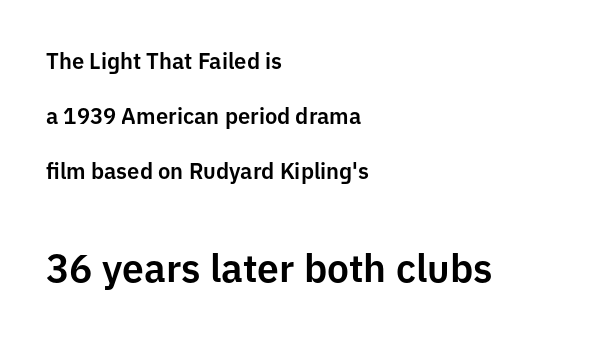
The image shows 39 px sans-serif type, upright; set left-aligned, loose line spacing (2.5x), normal letter spacing, not underlined; the second (bottom) block is 1.77x larger; low stroke contrast and a medium x-height.
